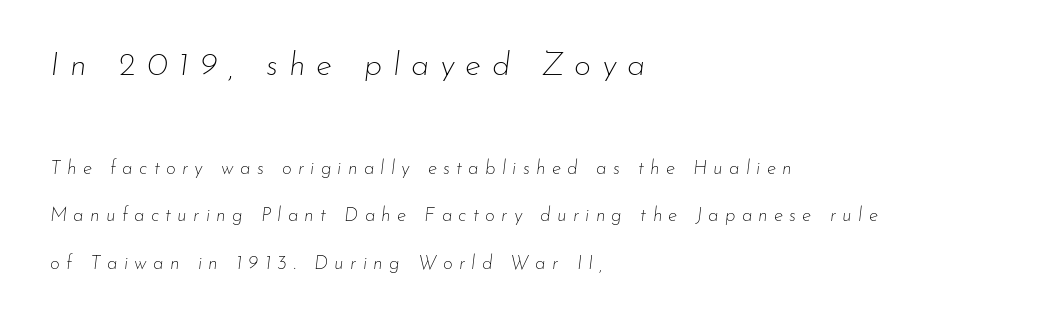
Q: Is the text bold? A: No.
Q: Is the text italic (slanted)? A: Yes, it leans right by about 7 degrees.
Q: Is the text underlined? A: No.
Q: How is the paragraph aligned? A: Left-aligned.
Q: Is the spacing between letters normal or unusually wide? A: Unusually wide.
Q: Is the spacing between lines tight, normal or loose? A: Loose.
Q: Which block of text is set in a larger size, the first (top) or the second (bottom)? A: The first (top) one.
Q: Width (condensed, normal, or wide)? A: Normal.
Q: Stroke contrast? A: Low.
Q: x-height? A: Small.
Q: Monospaced? A: No.
